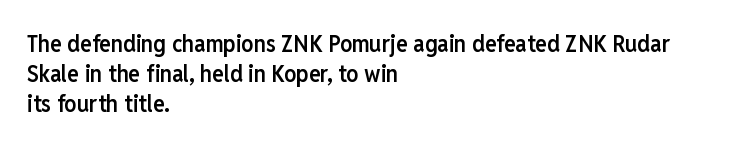
The image shows 24 px text type, upright; set left-aligned, normal line spacing (1.25x), normal letter spacing, not underlined.
